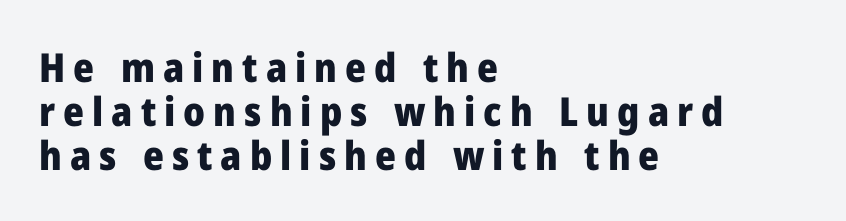
The image shows 40 px heavy sans-serif type, upright; set left-aligned, tight line spacing (1.1x), unusually wide letter spacing (+0.2 em), not underlined; low stroke contrast and a medium x-height.
